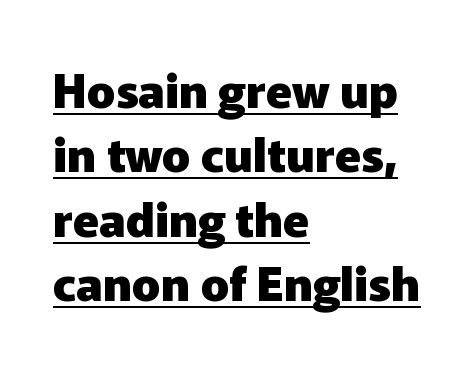
Check where the strokes stop: nothing finishes them off — pure sans. The lettering is marked with a stroke running underneath it. Which margin do the lines hug? The left one — the right edge is uneven. Students, this is bold: see how much ink each stroke carries.
